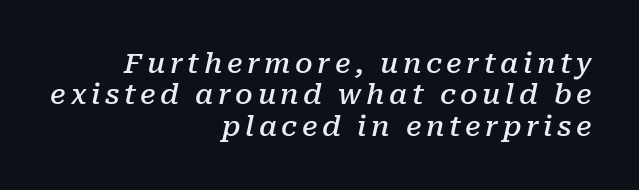
{"serif": "yes", "italic": "yes", "lean": "right", "slant_degrees": 10, "bold": "semi", "weight": "semibold", "width": "normal", "stroke_contrast": "low", "x_height": "medium", "monospaced": "no", "underline": "no", "align": "right", "line_spacing": "tight", "line_spacing_ratio": 1.12, "glyph_px": 28}
